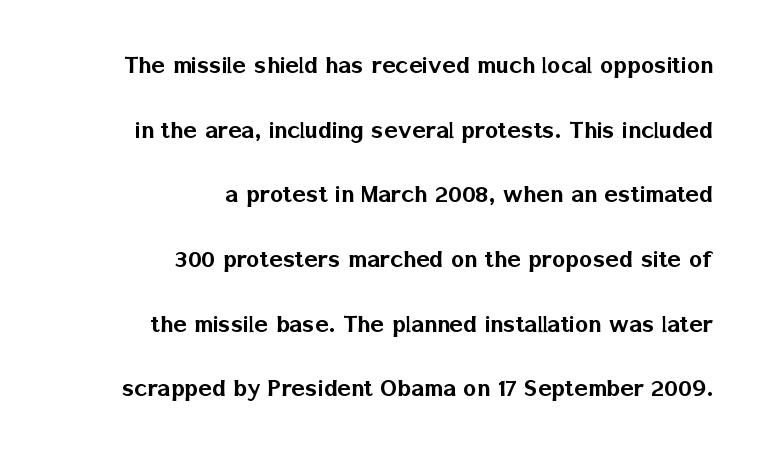
Classification — sans serif. Underline: absent. A typesetter would call this leading open, well beyond the default. The text block is weighted toward the right margin, trailing off unevenly leftward.
